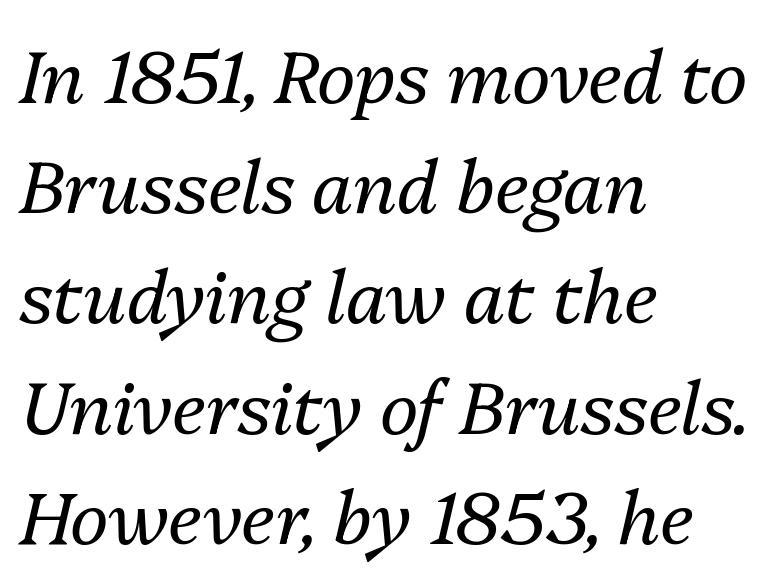
The image shows 73 px regular-weight type, italic (leaning right); set left-aligned, normal line spacing (1.51x), normal letter spacing, not underlined; medium stroke contrast and a medium x-height.
